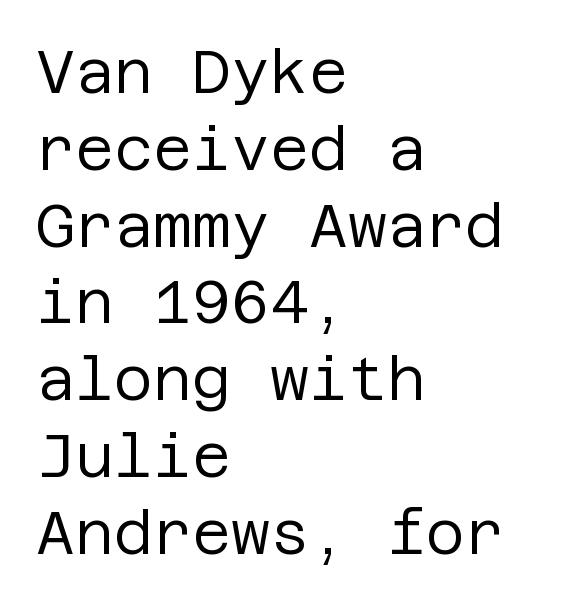
{"serif": "no", "italic": "no", "bold": "no", "weight": "regular", "width": "normal", "stroke_contrast": "low", "x_height": "large", "underline": "no", "align": "left", "line_spacing": "normal", "line_spacing_ratio": 1.28, "letter_spacing": "normal", "letter_spacing_em": 0.0, "glyph_px": 60}
